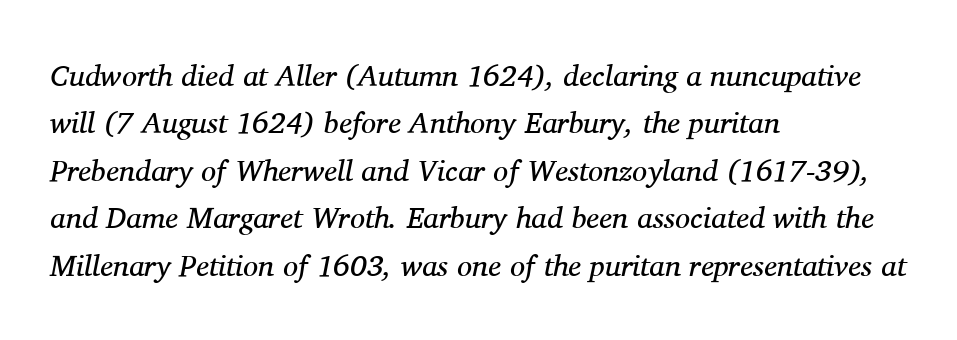
The image shows 30 px regular-weight serif type, italic (leaning right); set left-aligned, normal line spacing (1.58x), normal letter spacing, not underlined; medium stroke contrast and a medium x-height.
